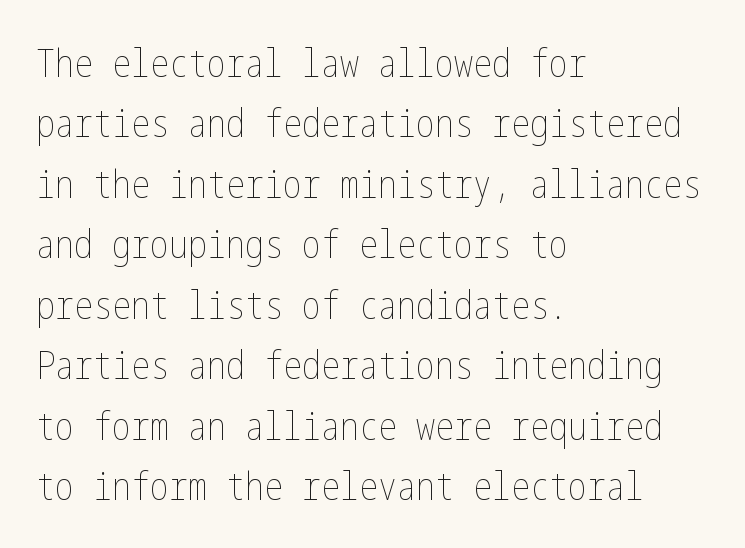
Caption: standard tracking, unaltered. The type sits square on the baseline with zero lean. The letterforms sit at book weight or below. Check under the words: just untouched page. Is the block centered? No — it sits flush against the left margin. The lines sit at an ordinary, default distance from one another.
